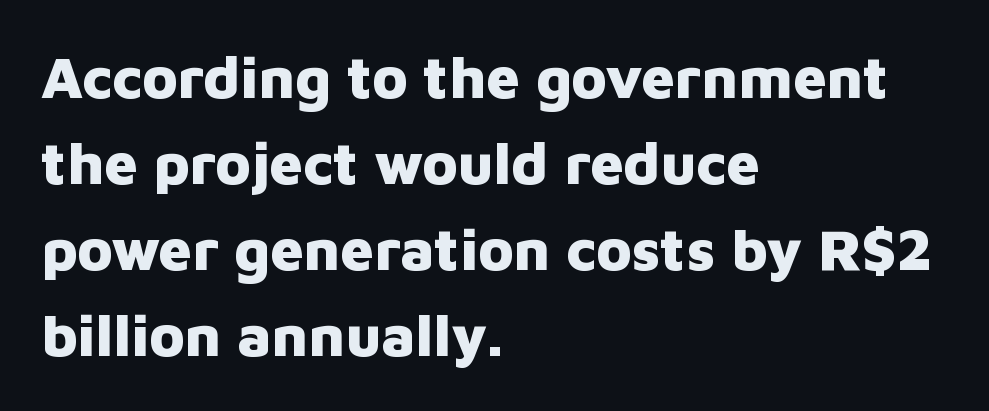
{"serif": "no", "italic": "no", "bold": "yes", "weight": "heavy", "width": "normal", "stroke_contrast": "low", "x_height": "medium", "monospaced": "no", "underline": "no", "align": "left", "line_spacing": "normal", "line_spacing_ratio": 1.46, "letter_spacing": "normal", "letter_spacing_em": 0.0, "glyph_px": 59}
